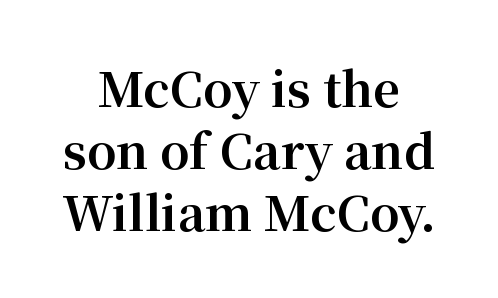
{"serif": "yes", "italic": "no", "bold": "yes", "weight": "bold", "width": "normal", "stroke_contrast": "medium", "x_height": "medium", "monospaced": "no", "underline": "no", "align": "center", "line_spacing": "normal", "line_spacing_ratio": 1.32, "letter_spacing": "normal", "letter_spacing_em": 0.0, "glyph_px": 47}
